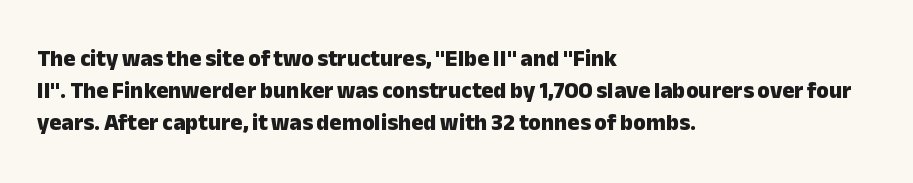
{"italic": "no", "bold": "yes", "underline": "no", "align": "left", "line_spacing": "normal", "line_spacing_ratio": 1.4, "letter_spacing": "normal", "letter_spacing_em": 0.0, "glyph_px": 23}
